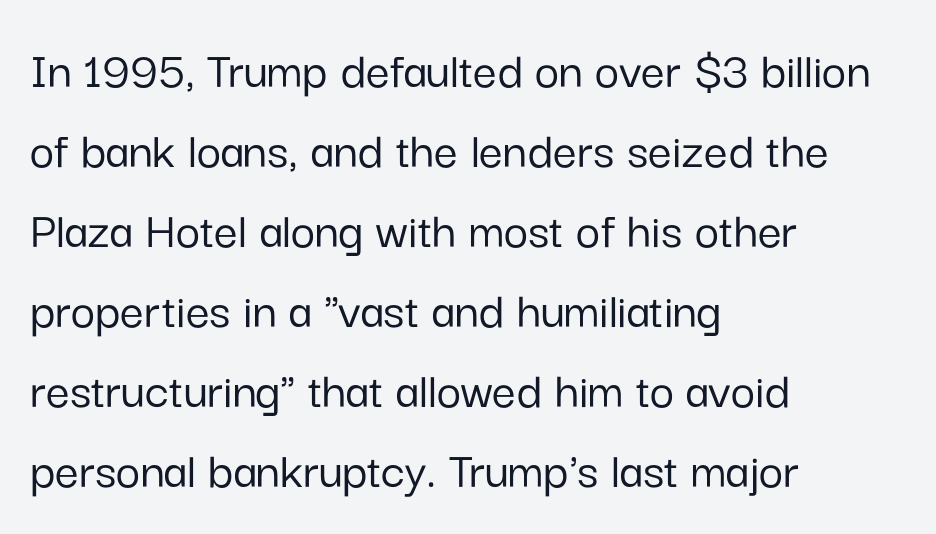
The image shows 53 px sans-serif type, upright; set left-aligned, normal line spacing (1.51x), normal letter spacing, not underlined; low stroke contrast and a medium x-height.
